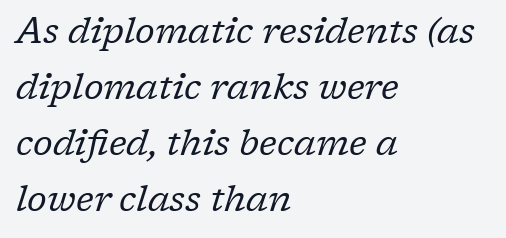
The image shows 36 px regular-weight serif type, italic (leaning right); set left-aligned, normal line spacing (1.56x), normal letter spacing, not underlined; low stroke contrast and a medium x-height.
